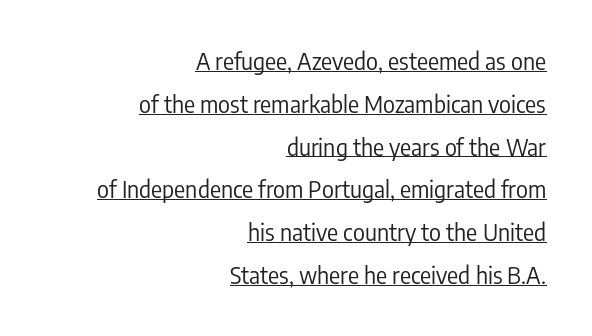
Q: Is the text bold? A: No.
Q: Is the text italic (slanted)? A: No, it is upright.
Q: Is the text underlined? A: Yes.
Q: How is the paragraph aligned? A: Right-aligned.
Q: Is the spacing between letters normal or unusually wide? A: Normal.
